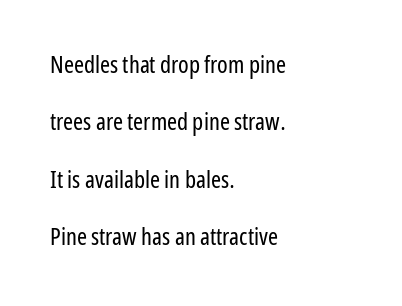
Q: Is the text bold? A: No.
Q: Is the text italic (slanted)? A: No, it is upright.
Q: Is the text underlined? A: No.
Q: How is the paragraph aligned? A: Left-aligned.
Q: Is the spacing between letters normal or unusually wide? A: Normal.
Q: Is the spacing between lines tight, normal or loose? A: Loose.
